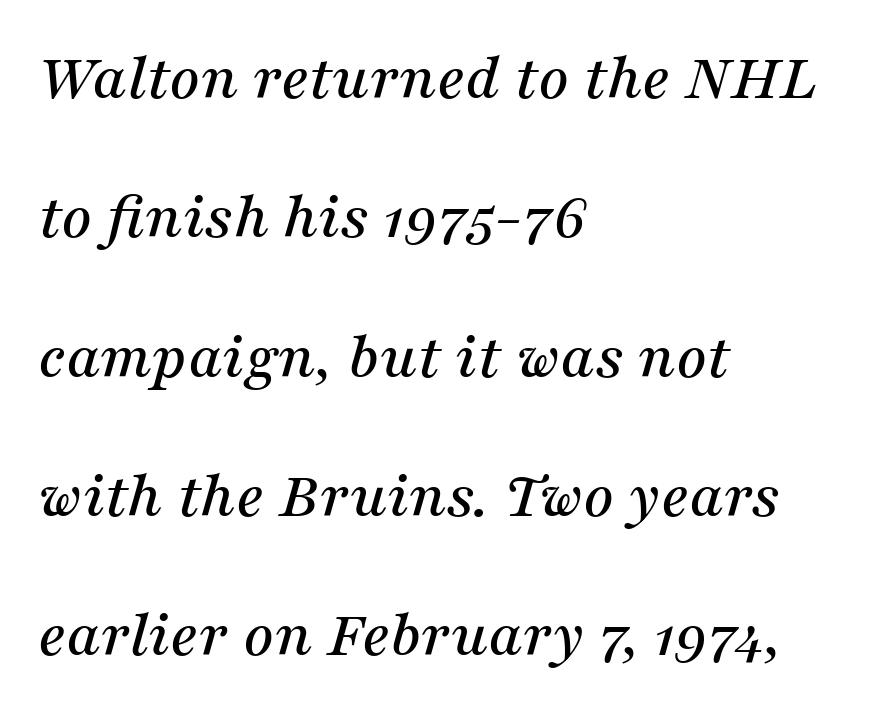
{"serif": "yes", "italic": "yes", "lean": "right", "slant_degrees": 16, "width": "normal", "stroke_contrast": "medium", "x_height": "medium", "monospaced": "no", "underline": "no", "align": "left", "line_spacing": "loose", "line_spacing_ratio": 2.08, "letter_spacing": "normal", "letter_spacing_em": 0.0, "glyph_px": 67}
